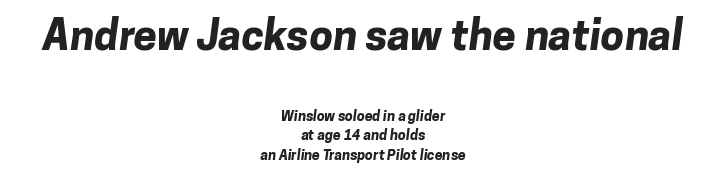
{"serif": "no", "bold": "yes", "weight": "bold", "width": "normal", "stroke_contrast": "low", "x_height": "medium", "monospaced": "no", "underline": "no", "align": "center", "line_spacing": "normal", "line_spacing_ratio": 1.39, "letter_spacing": "normal", "letter_spacing_em": 0.0, "larger_block": "first", "size_ratio": 3.0, "glyph_px": 42}
